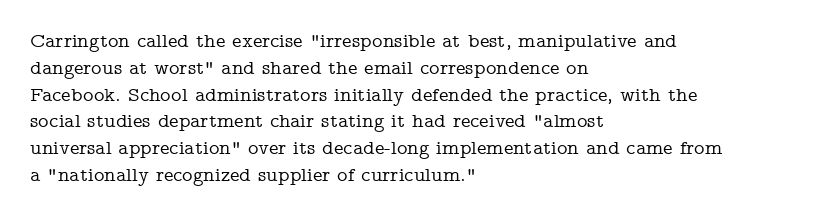
The vertical gap from one line to the next is medium. The letters sit at their default tracking, neither squeezed nor spread. A student would call this left alignment; a typographer would say flush left, rag right. Does the lettering tilt? It doesn't — this is upright.
